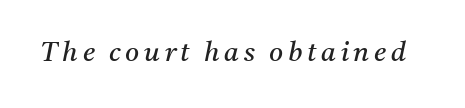
{"italic": "yes", "lean": "right", "slant_degrees": 11, "bold": "no", "underline": "no", "glyph_px": 27}
